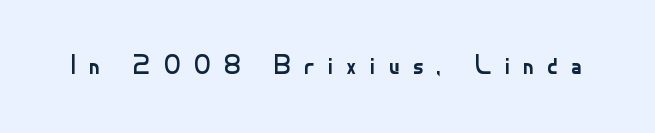
Q: Is the text bold? A: No.
Q: Is the text italic (slanted)? A: No, it is upright.
Q: Is the text underlined? A: No.
Q: Is the spacing between letters normal or unusually wide? A: Unusually wide.
